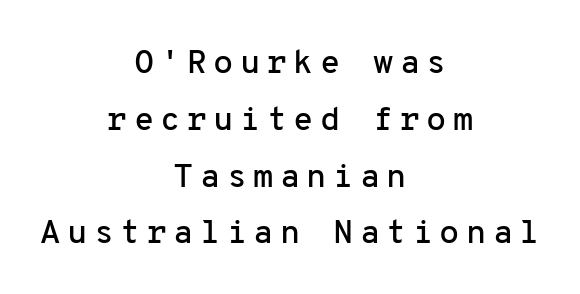
The image shows 33 px sans-serif type, upright, monospaced; set centered, line spacing 1.72x, not underlined; low stroke contrast and a medium x-height.
